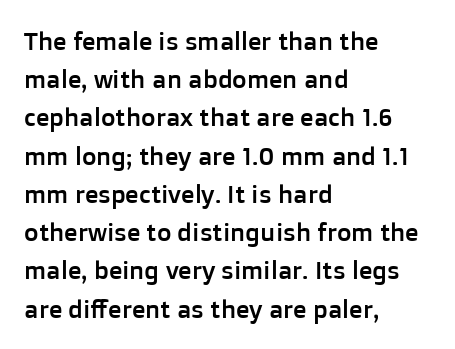
Descenders hang freely into open space. Teacher's note: observe the even left margin — that is flush-left alignment. The vertical gap from one line to the next is medium. If you drew a line through each stem, it would be perfectly vertical. The letters sit at their default tracking, neither squeezed nor spread.
